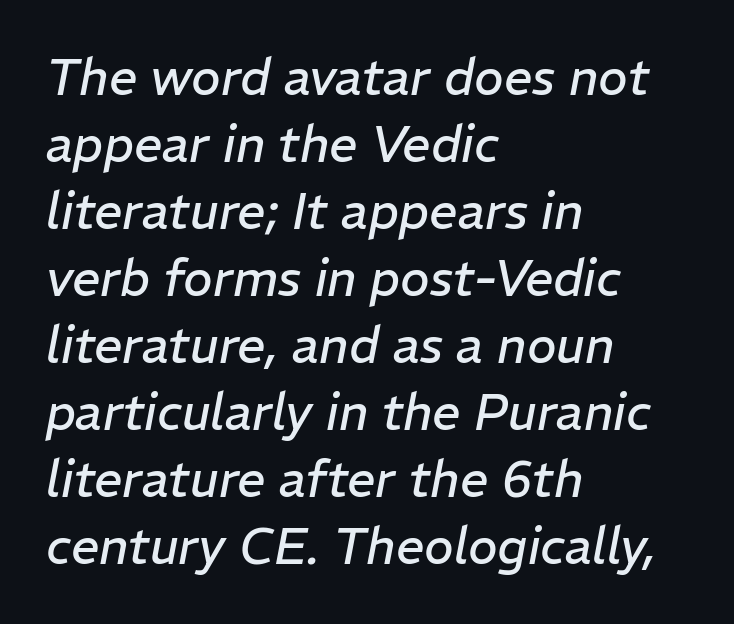
{"italic": "yes", "lean": "right", "slant_degrees": 11, "bold": "no", "weight": "regular", "width": "normal", "stroke_contrast": "low", "x_height": "medium", "monospaced": "no", "underline": "no", "align": "left", "line_spacing": "normal", "line_spacing_ratio": 1.34, "letter_spacing": "normal", "letter_spacing_em": 0.0, "glyph_px": 50}
